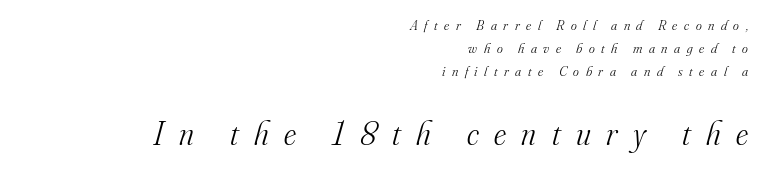
The image shows 33 px light serif type, italic (leaning right); set right-aligned, normal line spacing (1.66x), unusually wide letter spacing (+0.47 em), not underlined; the second (bottom) block is 2.36x larger; medium stroke contrast and a small x-height.
